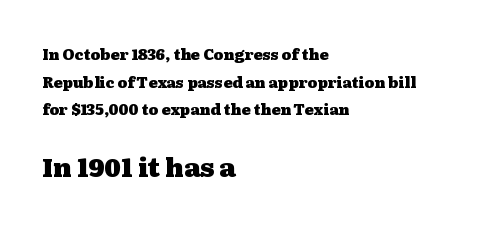
The image shows 26 px bold type, upright; set left-aligned, line spacing 1.84x, normal letter spacing, not underlined; the second (bottom) block is 1.73x larger.
